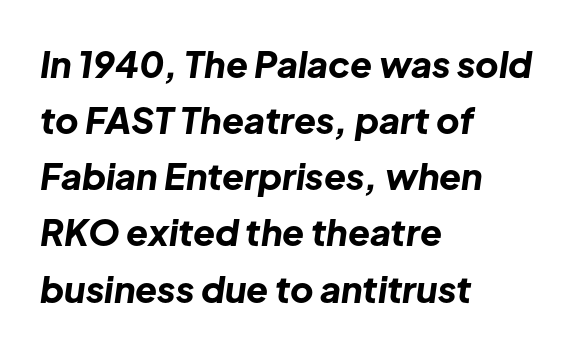
Spacing between characters is what you'd get straight out of the box. Varying glyph widths throughout — classic text-font behaviour. Slant detected: the letters are inclined. These lines carry a lot of weight — the face is fully bold. Check under the words: just untouched page. If you measured baseline to baseline, you'd find a middling distance.
